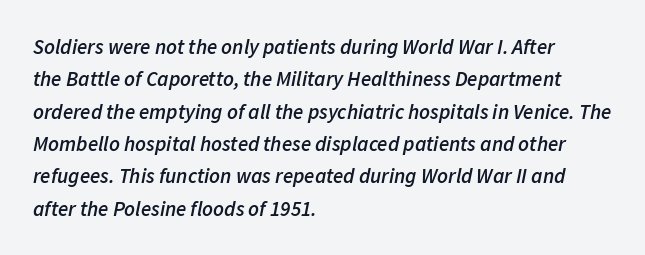
Clear beneath every line of the passage. There's an unmistakable incline to the writing here. The letters sit at their default tracking, neither squeezed nor spread. In CSS terms this would be text-align: left.
